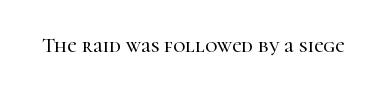
{"italic": "no", "underline": "no", "letter_spacing": "normal", "letter_spacing_em": 0.0, "glyph_px": 21}
